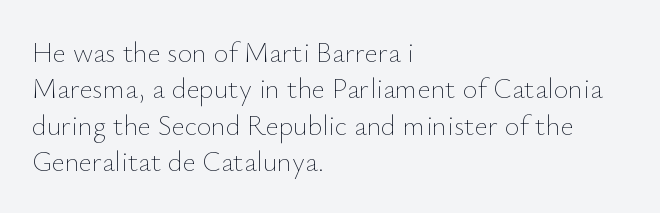
Q: Is the text bold? A: No.
Q: Is the text italic (slanted)? A: No, it is upright.
Q: Is the text underlined? A: No.
Q: How is the paragraph aligned? A: Left-aligned.
Q: Is the spacing between letters normal or unusually wide? A: Normal.
Q: Is the spacing between lines tight, normal or loose? A: Normal.
Q: Width (condensed, normal, or wide)? A: Normal.
Q: Stroke contrast? A: Low.
Q: x-height? A: Small.
Q: Monospaced? A: No.
